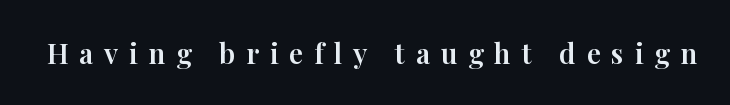
Q: Is the text italic (slanted)? A: No, it is upright.
Q: Is the typeface a serif or a sans-serif typeface? A: Serif.
Q: Is the text underlined? A: No.
Q: Is the spacing between letters normal or unusually wide? A: Unusually wide.
Q: Width (condensed, normal, or wide)? A: Normal.
Q: Stroke contrast? A: High.
Q: x-height? A: Medium.
Q: Monospaced? A: No.
